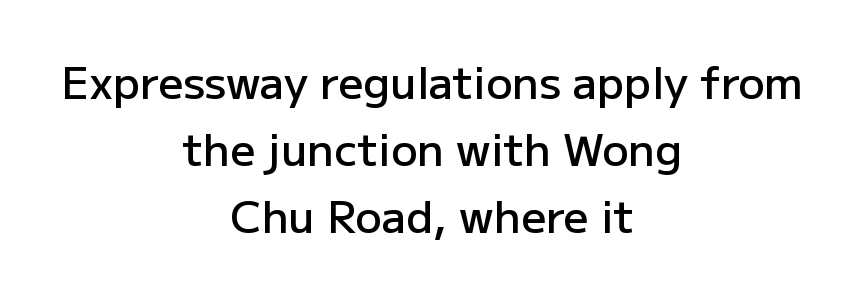
The image shows 44 px semibold sans-serif type, upright; set centered, normal line spacing (1.52x), normal letter spacing, not underlined; low stroke contrast and a medium x-height.
